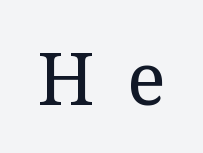
The image shows 73 px regular-weight serif type, upright; set unusually wide letter spacing (+0.43 em), not underlined; medium stroke contrast and a medium x-height.
